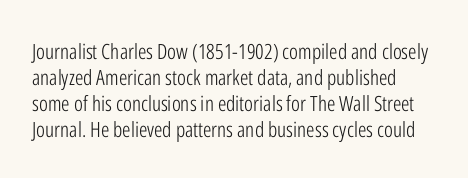
The image shows 21 px text type, upright; set line spacing 1.24x, normal letter spacing, not underlined.
